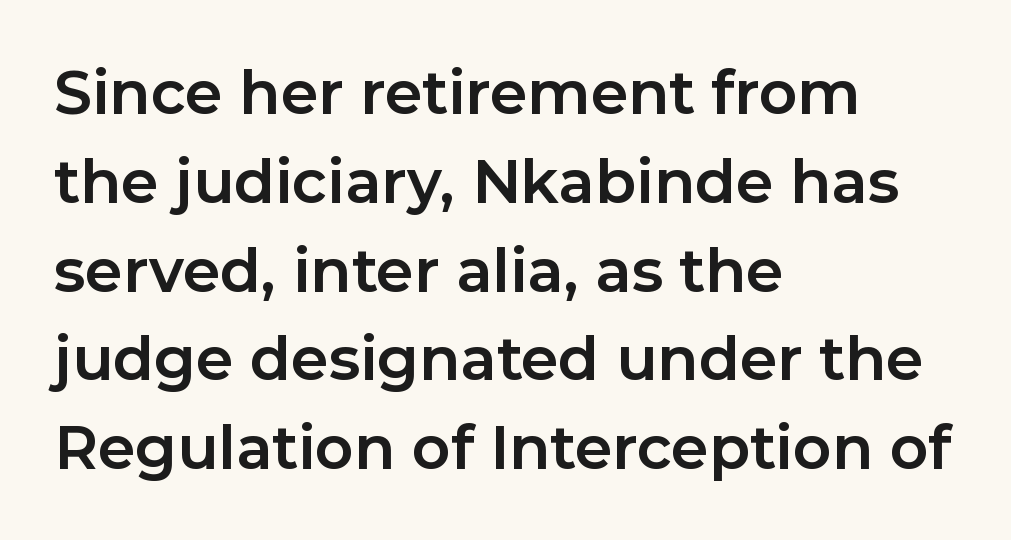
Q: Is the text bold? A: Yes.
Q: Is the text italic (slanted)? A: No, it is upright.
Q: Is the typeface a serif or a sans-serif typeface? A: Sans-serif.
Q: Is the text underlined? A: No.
Q: How is the paragraph aligned? A: Left-aligned.
Q: Is the spacing between letters normal or unusually wide? A: Normal.
Q: Is the spacing between lines tight, normal or loose? A: Normal.
Q: Width (condensed, normal, or wide)? A: Normal.
Q: Stroke contrast? A: Low.
Q: x-height? A: Medium.
Q: Monospaced? A: No.
